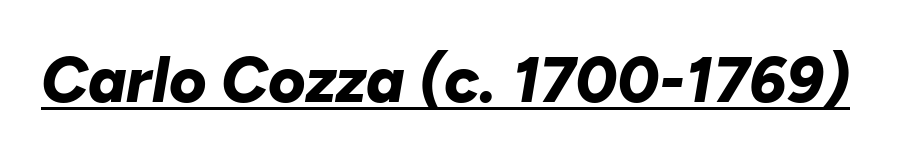
{"italic": "yes", "lean": "right", "slant_degrees": 10, "bold": "yes", "weight": "bold", "width": "normal", "stroke_contrast": "low", "x_height": "medium", "monospaced": "no", "underline": "yes", "letter_spacing": "normal", "letter_spacing_em": 0.0, "glyph_px": 64}
